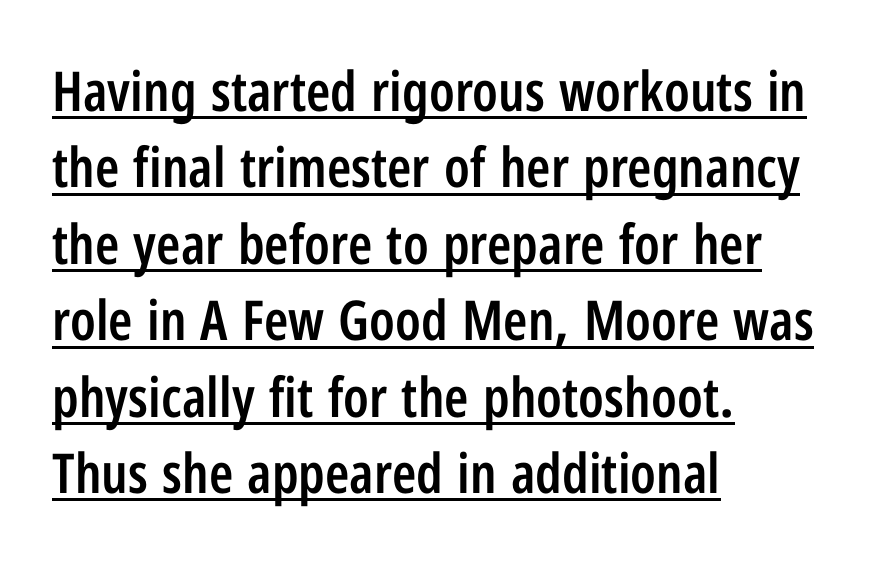
Q: Is the text bold? A: Semi-bold.
Q: Is the text italic (slanted)? A: No, it is upright.
Q: Is the typeface a serif or a sans-serif typeface? A: Sans-serif.
Q: Is the text underlined? A: Yes.
Q: How is the paragraph aligned? A: Left-aligned.
Q: Is the spacing between letters normal or unusually wide? A: Normal.
Q: Is the spacing between lines tight, normal or loose? A: Normal.
Q: Width (condensed, normal, or wide)? A: Condensed.
Q: Stroke contrast? A: Low.
Q: x-height? A: Medium.
Q: Monospaced? A: No.
